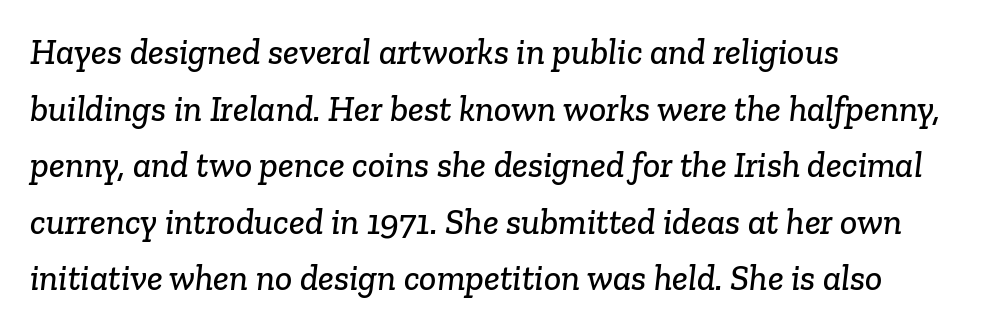
Q: Is the typeface a serif or a sans-serif typeface? A: Serif.
Q: Is the text underlined? A: No.
Q: How is the paragraph aligned? A: Left-aligned.
Q: Is the spacing between letters normal or unusually wide? A: Normal.
Q: Is the spacing between lines tight, normal or loose? A: Normal.
Q: Width (condensed, normal, or wide)? A: Normal.
Q: Stroke contrast? A: Low.
Q: x-height? A: Medium.
Q: Monospaced? A: No.
